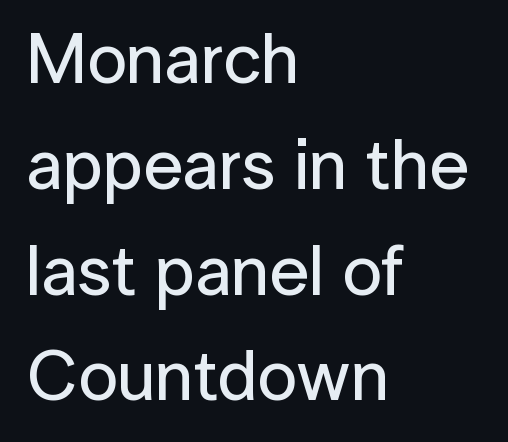
Q: Is the text italic (slanted)? A: No, it is upright.
Q: Is the typeface a serif or a sans-serif typeface? A: Sans-serif.
Q: Is the text underlined? A: No.
Q: How is the paragraph aligned? A: Left-aligned.
Q: Is the spacing between letters normal or unusually wide? A: Normal.
Q: Is the spacing between lines tight, normal or loose? A: Normal.
Q: Width (condensed, normal, or wide)? A: Normal.
Q: Stroke contrast? A: Low.
Q: x-height? A: Medium.
Q: Monospaced? A: No.
